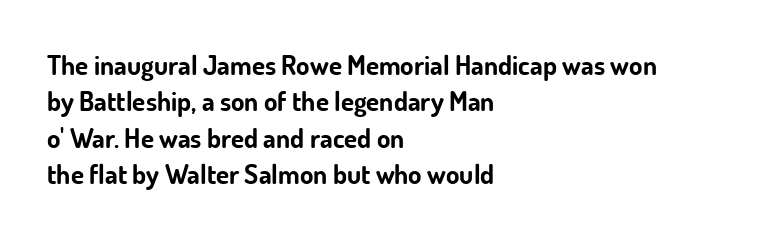
The image shows 27 px bold type, upright; set left-aligned, normal line spacing (1.35x), normal letter spacing, not underlined.
